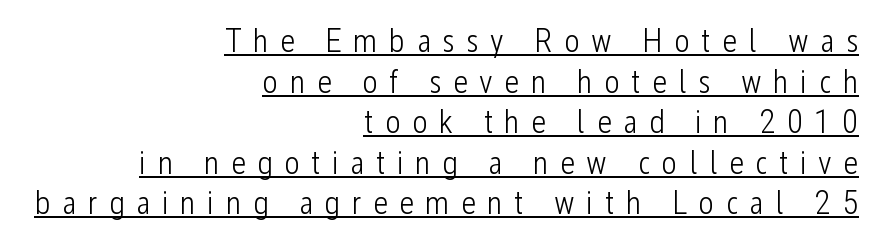
The image shows 33 px light, condensed sans-serif type, upright; set right-aligned, line spacing 1.23x, unusually wide letter spacing (+0.35 em), underlined; low stroke contrast and a medium x-height.
